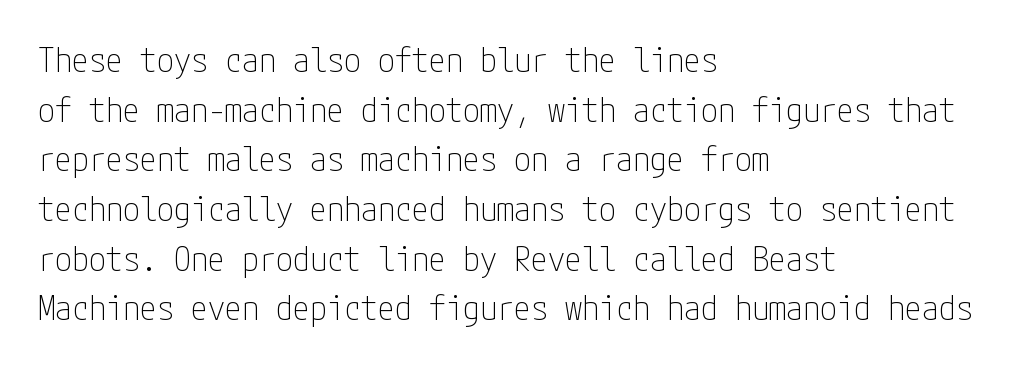
The image shows 34 px thin, condensed sans-serif type, upright; set left-aligned, normal line spacing (1.46x), normal letter spacing, not underlined; low stroke contrast and a medium x-height.
